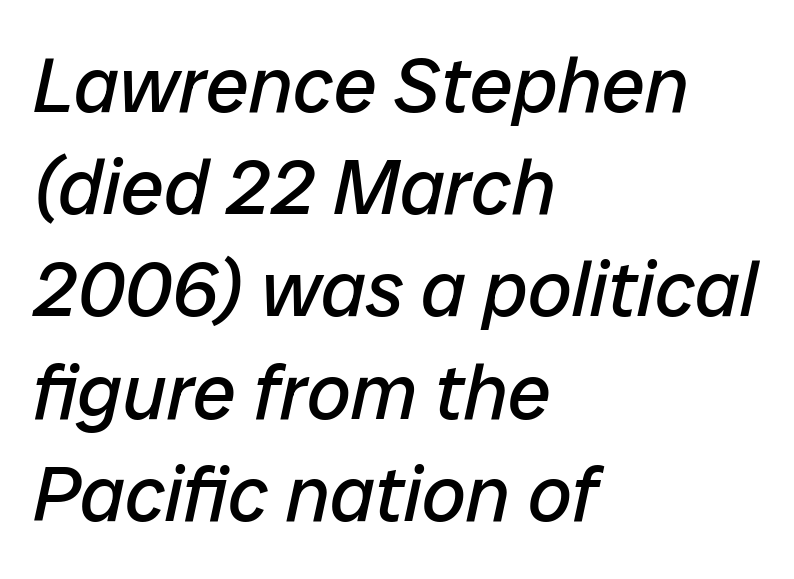
{"italic": "yes", "lean": "right", "slant_degrees": 12, "bold": "no", "weight": "regular", "width": "normal", "stroke_contrast": "low", "x_height": "medium", "monospaced": "no", "underline": "no", "align": "left", "line_spacing": "normal", "line_spacing_ratio": 1.31, "letter_spacing": "normal", "letter_spacing_em": 0.0, "glyph_px": 78}
